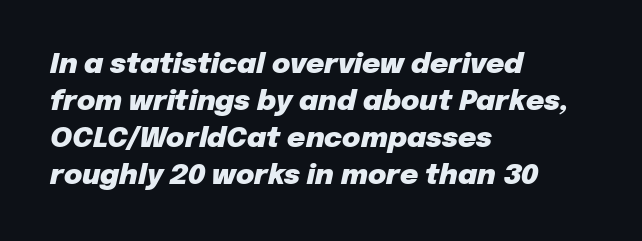
The image shows 28 px heavy type, italic (leaning right); set left-aligned, normal line spacing (1.32x), normal letter spacing, not underlined; low stroke contrast and a medium x-height.
